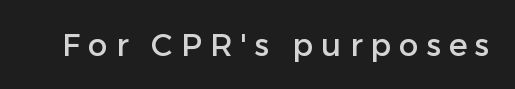
The space beneath each line is pristine and unruled. Looks like regular typesetting: each glyph gets only the width it needs. Every stem runs plumb, perpendicular to the baseline. Stroke terminals: plain, sans-serif. This rendering widens character spacing well past its baseline value.
